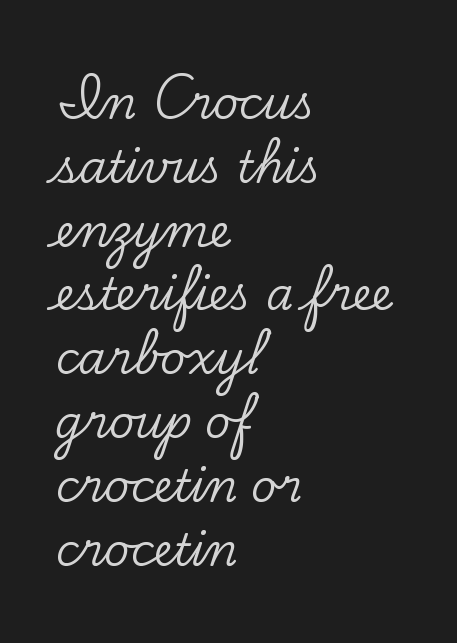
The image shows 44 px serif type; set left-aligned, normal line spacing (1.45x), normal letter spacing, not underlined; low stroke contrast and a small x-height.
